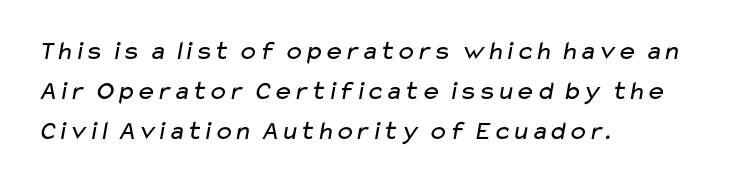
The lines are quadded left. A normal amount of white space separates one row of letters from the next. A clean baseline with only descenders dipping below it. Ink coverage per letter is moderate at most.
